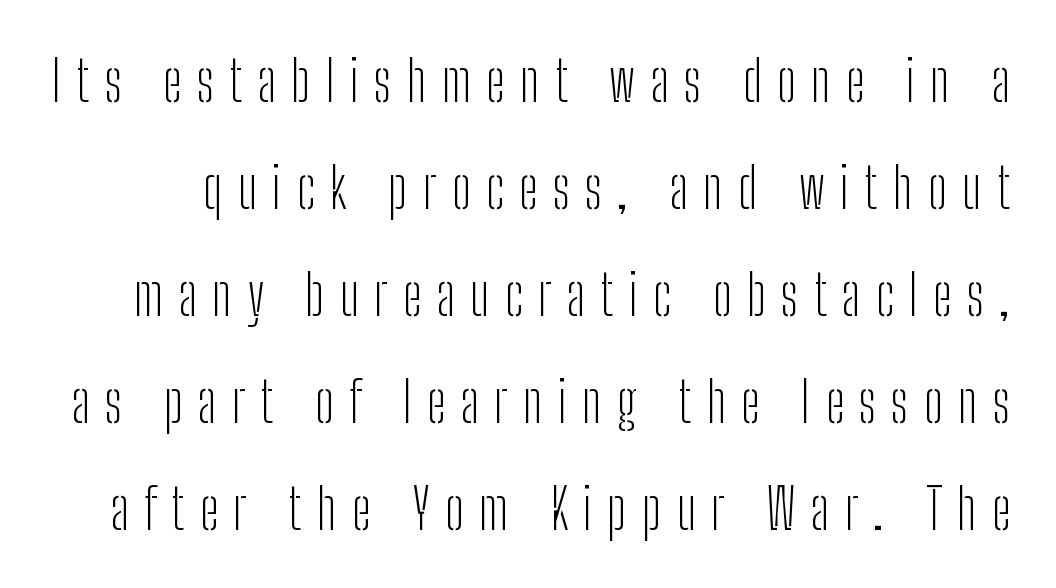
Q: Is the text bold? A: No.
Q: Is the text italic (slanted)? A: No, it is upright.
Q: Is the typeface a serif or a sans-serif typeface? A: Sans-serif.
Q: Is the text underlined? A: No.
Q: Is the spacing between letters normal or unusually wide? A: Unusually wide.
Q: Is the spacing between lines tight, normal or loose? A: Loose.
Q: Width (condensed, normal, or wide)? A: Condensed.
Q: Stroke contrast? A: Low.
Q: x-height? A: Medium.
Q: Monospaced? A: No.
